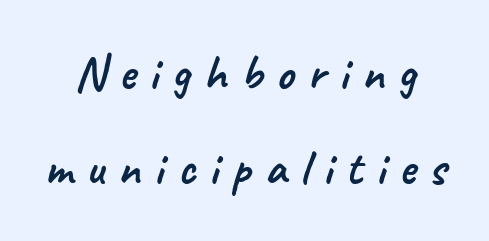
{"serif": "no", "width": "normal", "stroke_contrast": "low", "x_height": "small", "monospaced": "no", "underline": "no", "line_spacing": "loose", "line_spacing_ratio": 1.94, "letter_spacing": "wide", "letter_spacing_em": 0.28, "glyph_px": 49}
